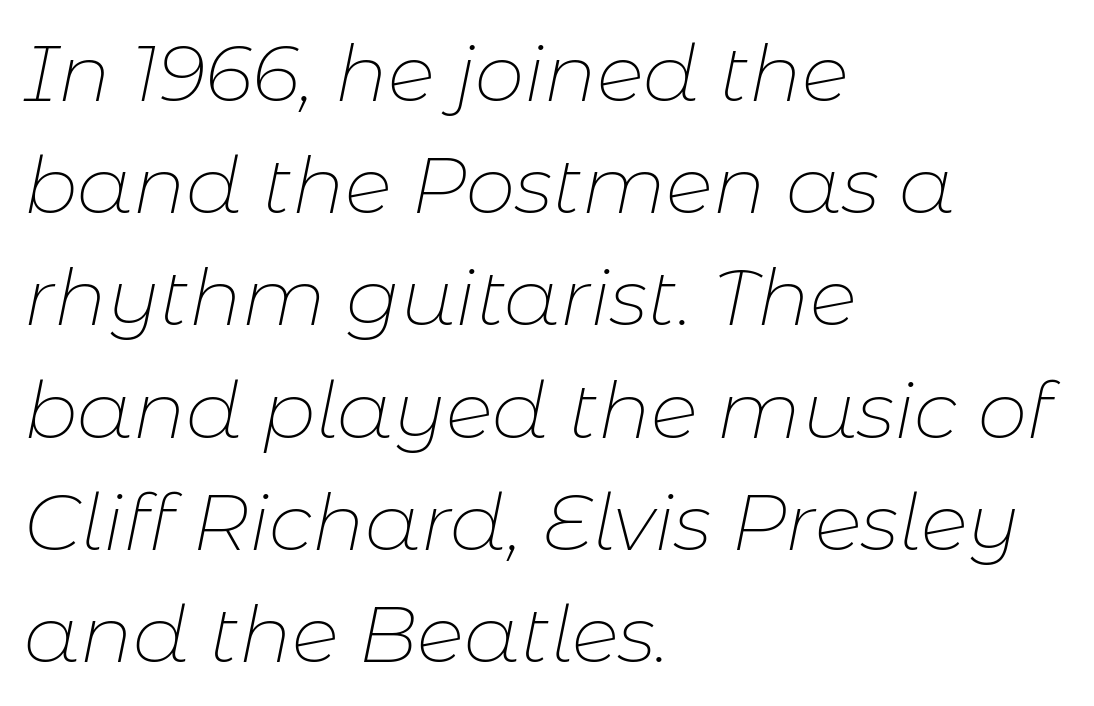
The image shows 79 px thin type, italic (leaning right); set left-aligned, normal line spacing (1.42x), normal letter spacing, not underlined; low stroke contrast and a medium x-height.
